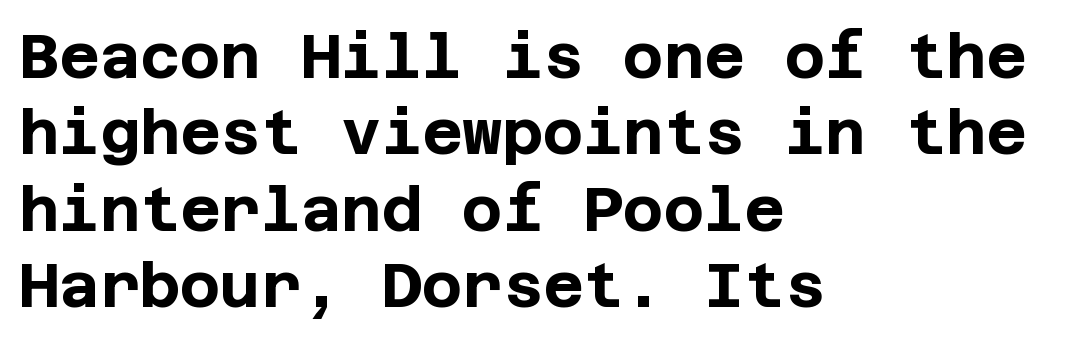
The zone under the glyphs is completely vacant. Italic? Not at all — the glyphs are vertical. Examine the stroke ends and you'll find no serifs. This rendering uses left alignment, leaving the right contour irregular. Students, this is bold: see how much ink each stroke carries. The letterforms sit shoulder to shoulder at normal distance.
